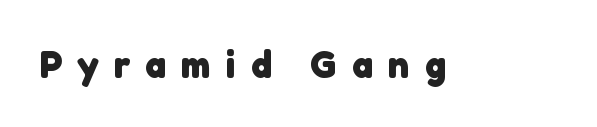
{"serif": "no", "bold": "yes", "weight": "heavy", "width": "normal", "stroke_contrast": "low", "x_height": "medium", "monospaced": "no", "underline": "no", "letter_spacing": "wide", "letter_spacing_em": 0.39, "glyph_px": 38}
